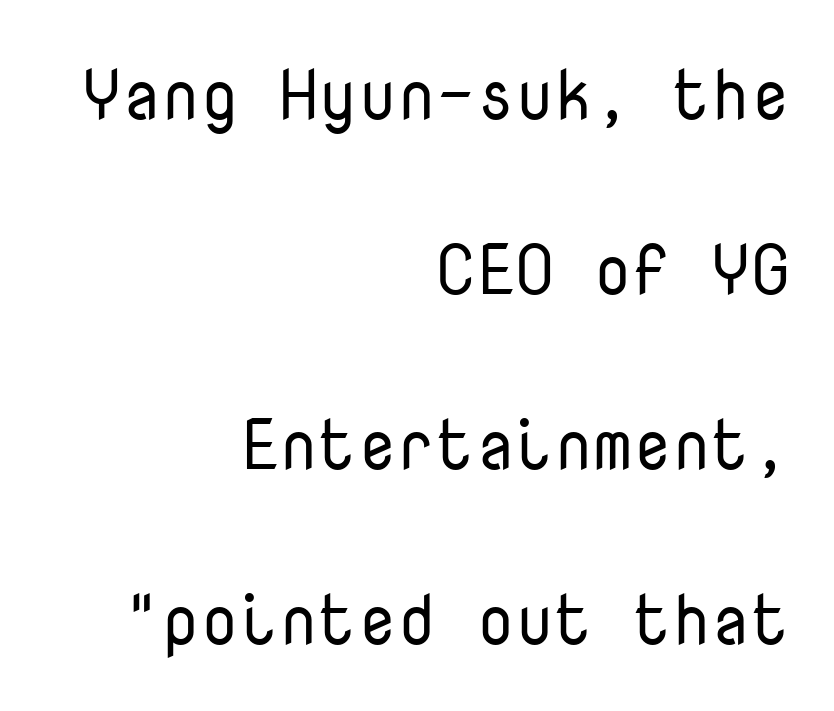
The image shows 70 px regular-weight sans-serif type, upright, monospaced; set right-aligned, loose line spacing (2.5x), normal letter spacing, not underlined; low stroke contrast and a medium x-height.
